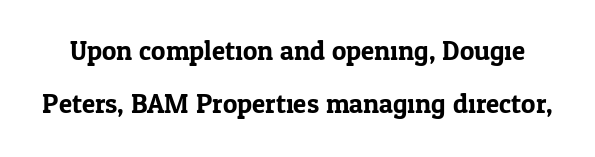
Q: Is the text italic (slanted)? A: No, it is upright.
Q: Is the text underlined? A: No.
Q: Is the spacing between letters normal or unusually wide? A: Normal.
Q: Is the spacing between lines tight, normal or loose? A: Loose.
